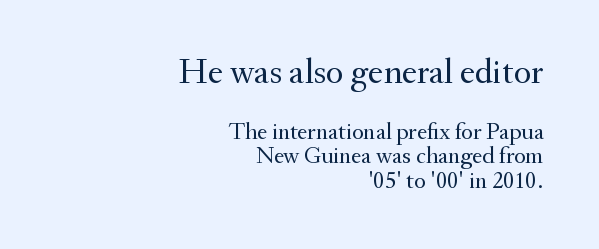
{"serif": "yes", "italic": "no", "bold": "no", "weight": "regular", "width": "normal", "stroke_contrast": "medium", "x_height": "small", "monospaced": "no", "underline": "no", "align": "right", "line_spacing": "tight", "line_spacing_ratio": 1.01, "letter_spacing": "normal", "letter_spacing_em": 0.0, "larger_block": "first", "size_ratio": 1.5, "glyph_px": 36}
